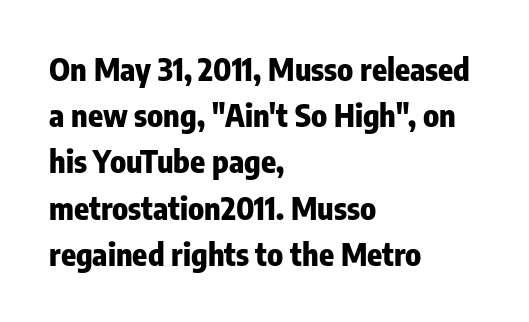
Q: Is the text bold? A: Yes.
Q: Is the text italic (slanted)? A: No, it is upright.
Q: Is the typeface a serif or a sans-serif typeface? A: Sans-serif.
Q: Is the text underlined? A: No.
Q: How is the paragraph aligned? A: Left-aligned.
Q: Is the spacing between letters normal or unusually wide? A: Normal.
Q: Is the spacing between lines tight, normal or loose? A: Normal.
Q: Width (condensed, normal, or wide)? A: Condensed.
Q: Stroke contrast? A: Low.
Q: x-height? A: Medium.
Q: Monospaced? A: No.
